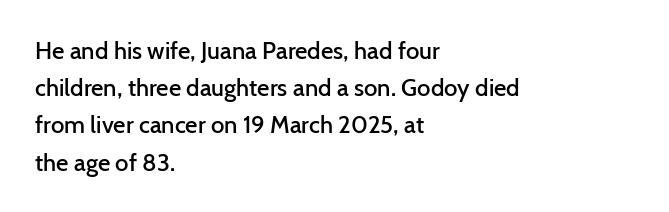
Q: Is the text bold? A: Semi-bold.
Q: Is the text italic (slanted)? A: No, it is upright.
Q: Is the text underlined? A: No.
Q: How is the paragraph aligned? A: Left-aligned.
Q: Is the spacing between letters normal or unusually wide? A: Normal.
Q: Is the spacing between lines tight, normal or loose? A: Normal.
